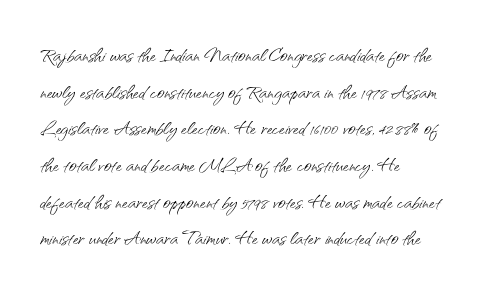
The image shows 26 px text type; set left-aligned, normal line spacing (1.41x), normal letter spacing, not underlined.
